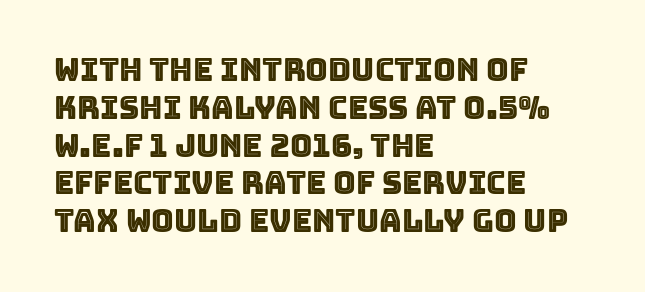
The gaps between neighbouring characters are ordinary and unremarkable. The lettering holds an erect, upright posture throughout. The paragraph shown leans on its left margin. Bare-footed words on every line.
